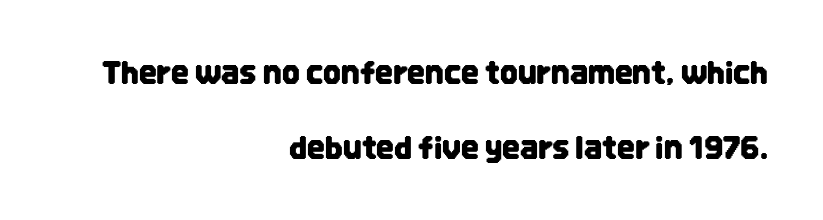
{"serif": "no", "italic": "no", "width": "condensed", "stroke_contrast": "low", "x_height": "large", "monospaced": "no", "underline": "no", "align": "right", "line_spacing": "loose", "line_spacing_ratio": 2.43, "letter_spacing": "normal", "letter_spacing_em": 0.0, "glyph_px": 31}
